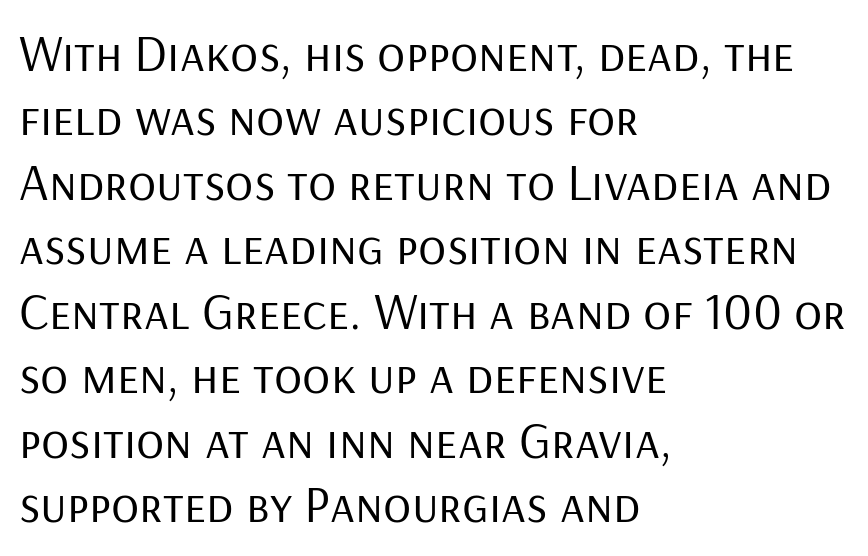
{"serif": "no", "italic": "no", "bold": "no", "weight": "regular", "width": "normal", "stroke_contrast": "low", "x_height": "medium", "monospaced": "no", "underline": "no", "align": "left", "line_spacing_ratio": 1.24, "letter_spacing": "normal", "letter_spacing_em": 0.0, "glyph_px": 52}
